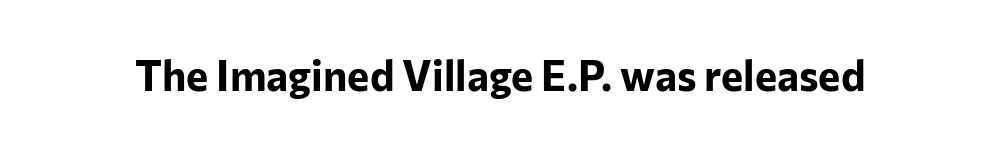
Q: Is the text bold? A: Yes.
Q: Is the text italic (slanted)? A: No, it is upright.
Q: Is the typeface a serif or a sans-serif typeface? A: Sans-serif.
Q: Is the text underlined? A: No.
Q: Is the spacing between letters normal or unusually wide? A: Normal.
Q: Width (condensed, normal, or wide)? A: Normal.
Q: Stroke contrast? A: Low.
Q: x-height? A: Medium.
Q: Monospaced? A: No.
